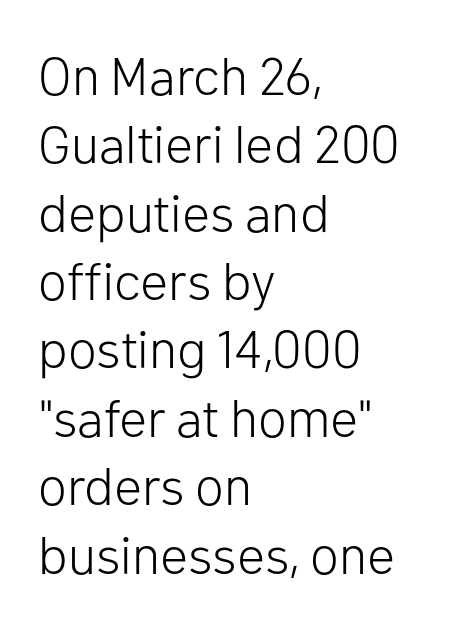
Q: Is the text bold? A: No.
Q: Is the text italic (slanted)? A: No, it is upright.
Q: Is the typeface a serif or a sans-serif typeface? A: Sans-serif.
Q: Is the text underlined? A: No.
Q: How is the paragraph aligned? A: Left-aligned.
Q: Is the spacing between letters normal or unusually wide? A: Normal.
Q: Is the spacing between lines tight, normal or loose? A: Normal.
Q: Width (condensed, normal, or wide)? A: Normal.
Q: Stroke contrast? A: Low.
Q: x-height? A: Medium.
Q: Monospaced? A: No.
